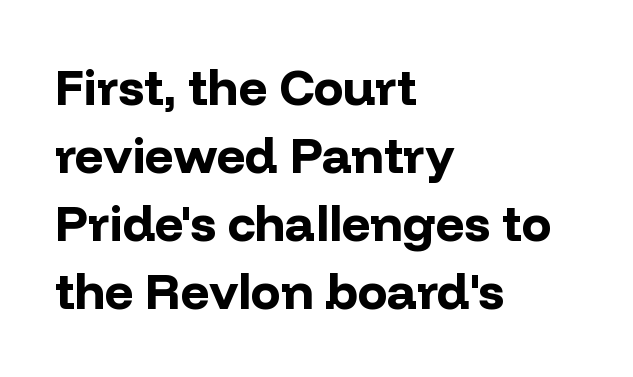
{"serif": "no", "italic": "no", "bold": "yes", "weight": "bold", "width": "normal", "stroke_contrast": "low", "x_height": "medium", "monospaced": "no", "underline": "no", "align": "left", "line_spacing": "normal", "line_spacing_ratio": 1.36, "letter_spacing": "normal", "letter_spacing_em": 0.0, "glyph_px": 50}
